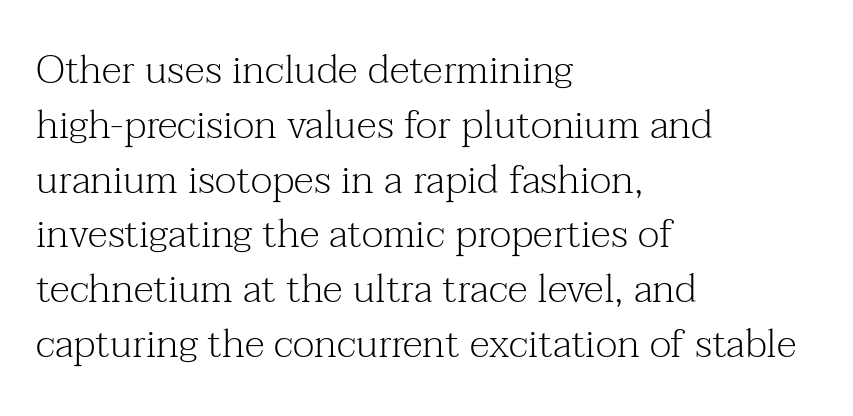
Q: Is the text bold? A: No.
Q: Is the text italic (slanted)? A: No, it is upright.
Q: Is the typeface a serif or a sans-serif typeface? A: Serif.
Q: Is the text underlined? A: No.
Q: How is the paragraph aligned? A: Left-aligned.
Q: Is the spacing between letters normal or unusually wide? A: Normal.
Q: Is the spacing between lines tight, normal or loose? A: Normal.
Q: Width (condensed, normal, or wide)? A: Normal.
Q: Stroke contrast? A: Medium.
Q: x-height? A: Medium.
Q: Monospaced? A: No.
